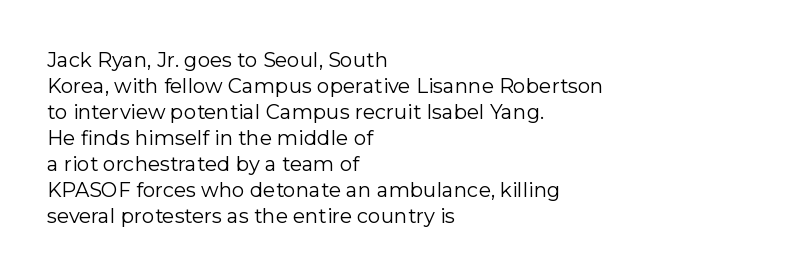
Where is the straight margin? On the left. This sample keeps an unexceptional amount of space between lines. The typesetting does not lean heavy: it is not bold. The gaps between neighbouring characters are ordinary and unremarkable. A clean baseline with only descenders dipping below it.
